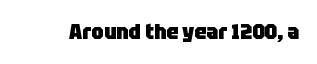
Q: Is the text bold? A: Yes.
Q: Is the text italic (slanted)? A: No, it is upright.
Q: Is the text underlined? A: No.
Q: Is the spacing between letters normal or unusually wide? A: Normal.
